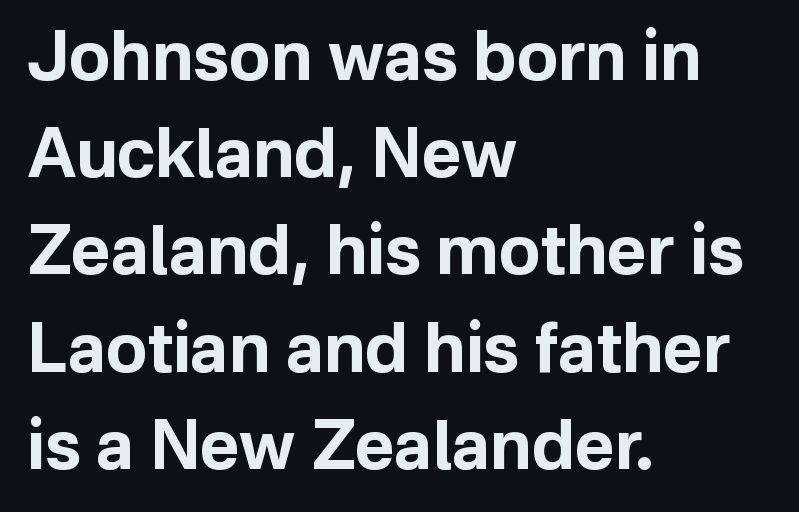
{"serif": "no", "italic": "no", "bold": "yes", "weight": "bold", "width": "normal", "stroke_contrast": "low", "x_height": "medium", "monospaced": "no", "underline": "no", "align": "left", "line_spacing": "normal", "line_spacing_ratio": 1.43, "letter_spacing": "normal", "letter_spacing_em": 0.0, "glyph_px": 68}
